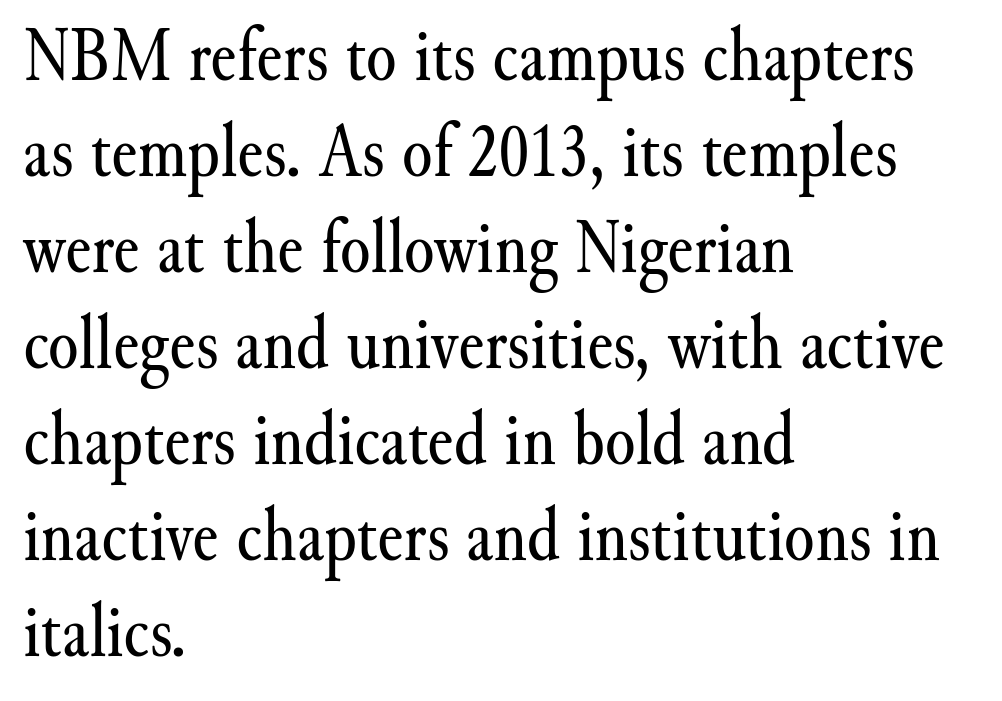
Stroke mass is kept to a normal reading level or below. Just letters on the line, the space beneath them empty. The passage shown is typeset with a serif family. No italicization has been applied; the sample stays upright. Layout note: lines flush left. Varying glyph widths throughout — classic text-font behaviour.
